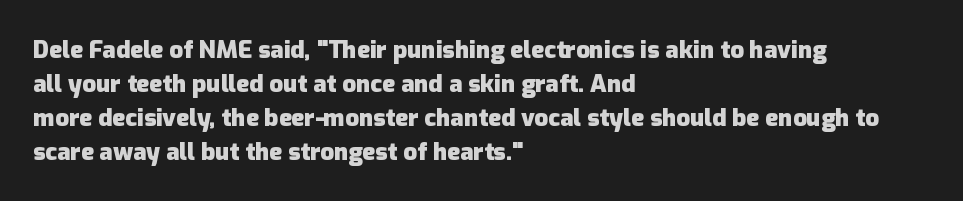
The image shows 24 px bold type, upright; set left-aligned, normal line spacing (1.41x), normal letter spacing, not underlined.
